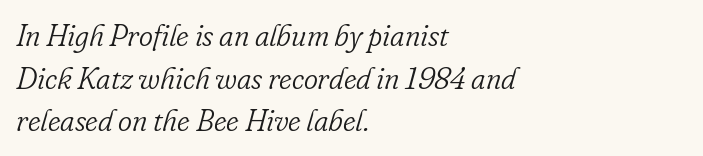
Q: Is the text bold? A: No.
Q: Is the text italic (slanted)? A: Yes, it leans right by about 16 degrees.
Q: Is the typeface a serif or a sans-serif typeface? A: Serif.
Q: Is the text underlined? A: No.
Q: How is the paragraph aligned? A: Left-aligned.
Q: Is the spacing between letters normal or unusually wide? A: Normal.
Q: Is the spacing between lines tight, normal or loose? A: Normal.
Q: Width (condensed, normal, or wide)? A: Normal.
Q: Stroke contrast? A: Low.
Q: x-height? A: Small.
Q: Monospaced? A: No.
